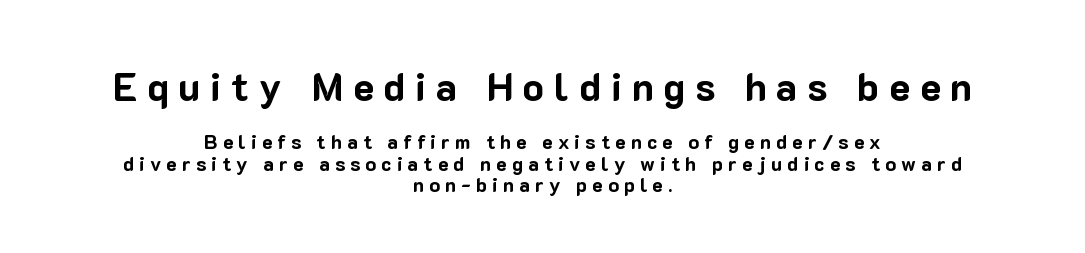
These lines huddle together more closely than default settings would place them. As a designer I'd log this as weight 700, bold. This is sans-serif lettering, the kind often seen on screens and signage. Is the letter spacing exaggerated? Yes — the characters are pushed far apart. Honestly, there is no underline to notice here at all. The composition opens big and finishes small.
